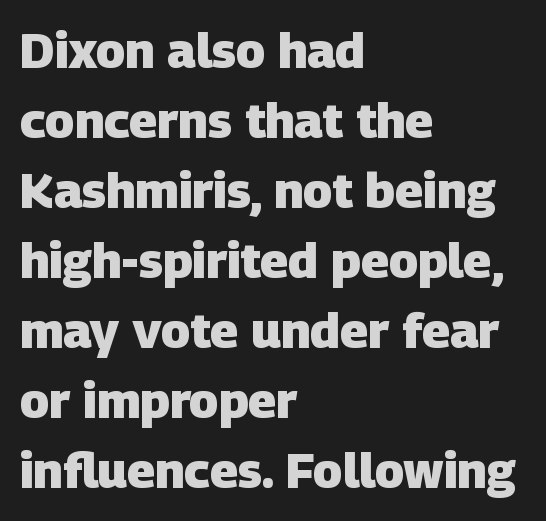
The image shows 49 px heavy sans-serif type; set left-aligned, normal line spacing (1.43x), normal letter spacing, not underlined; low stroke contrast and a large x-height.
